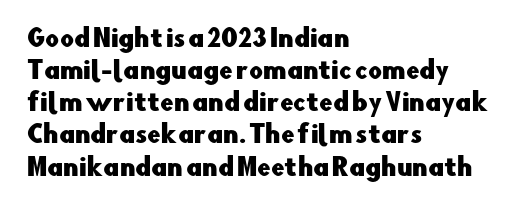
{"italic": "no", "underline": "no", "align": "left", "line_spacing": "normal", "line_spacing_ratio": 1.34, "letter_spacing": "normal", "letter_spacing_em": 0.0, "glyph_px": 24}
